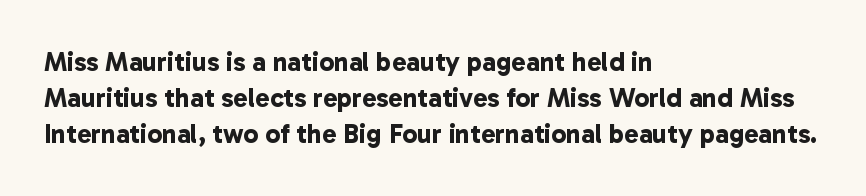
{"bold": "yes", "underline": "no", "align": "left", "line_spacing": "normal", "line_spacing_ratio": 1.34, "letter_spacing": "normal", "letter_spacing_em": 0.0, "glyph_px": 27}
